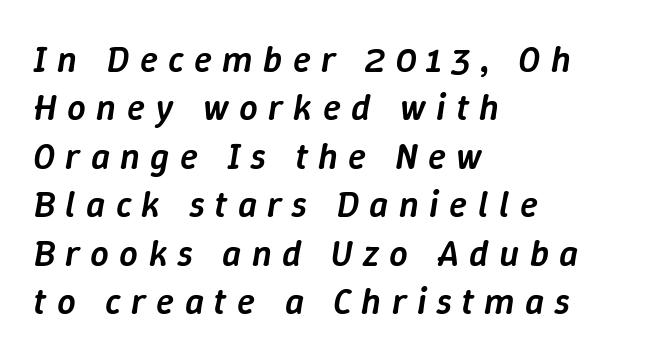
The face used here is rendered with a markedly widened letterfit. This is moderately heavy type, rendered in semibold. The face used here has a pronounced slope to its letters. Leftover space on each line is placed entirely after the last word. Quick note: underline off. This sample keeps an unexceptional amount of space between lines.
